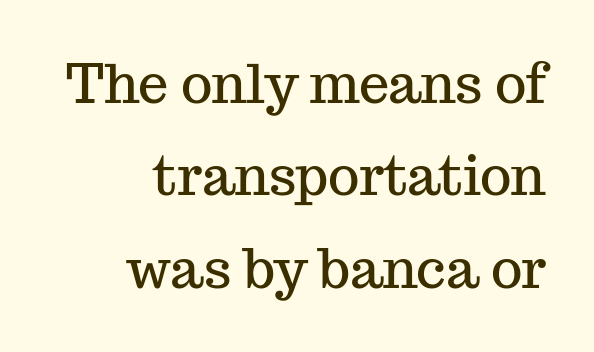
Q: Is the text italic (slanted)? A: No, it is upright.
Q: Is the typeface a serif or a sans-serif typeface? A: Serif.
Q: Is the text underlined? A: No.
Q: How is the paragraph aligned? A: Right-aligned.
Q: Is the spacing between letters normal or unusually wide? A: Normal.
Q: Width (condensed, normal, or wide)? A: Normal.
Q: Stroke contrast? A: Medium.
Q: x-height? A: Medium.
Q: Monospaced? A: No.
